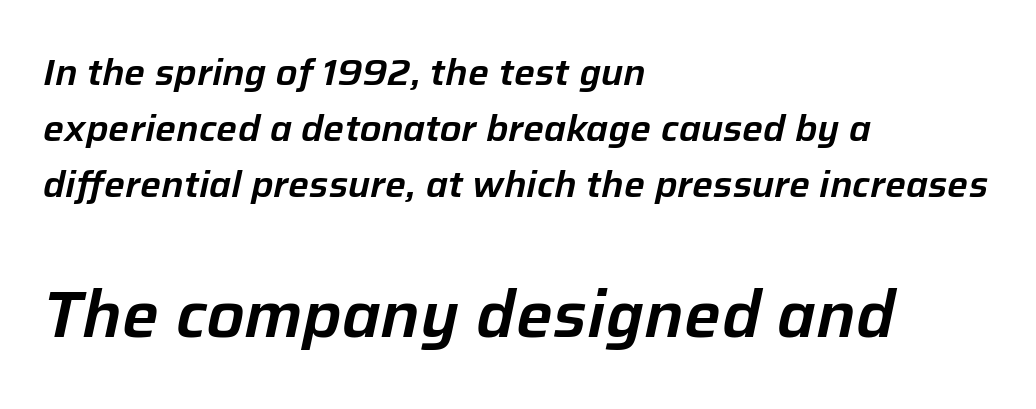
Quick note: italic. Any mark beneath the type? The region is blank. Look at the glyph heights: the lower group is clearly the bigger setting. Does the leading feel generous? No, just average.
